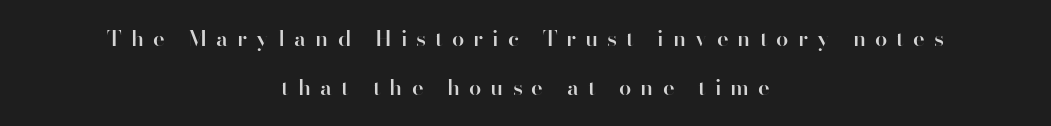
{"italic": "no", "bold": "semi", "underline": "no", "align": "center", "line_spacing": "loose", "line_spacing_ratio": 2.25, "letter_spacing": "wide", "letter_spacing_em": 0.41, "glyph_px": 22}
